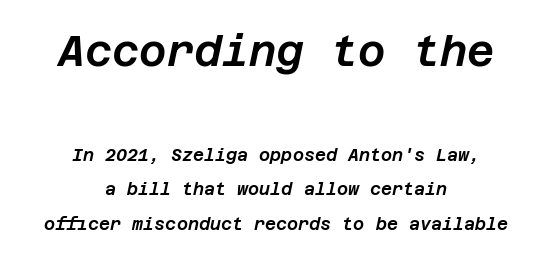
The image shows 42 px text type, italic (leaning right); set centered, loose line spacing (2.03x), normal letter spacing, not underlined; the first (top) block is 2.47x larger; low stroke contrast and a large x-height.
